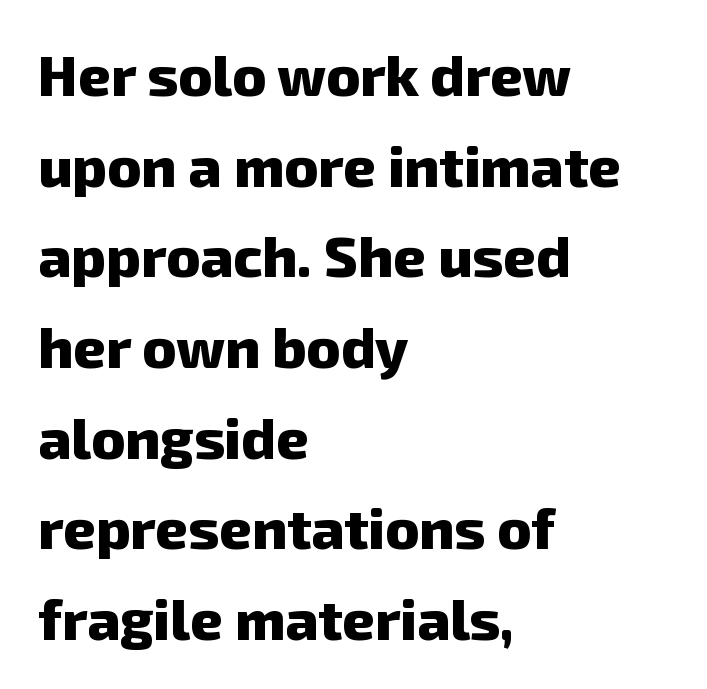
Q: Is the text bold? A: Yes.
Q: Is the typeface a serif or a sans-serif typeface? A: Sans-serif.
Q: Is the text underlined? A: No.
Q: How is the paragraph aligned? A: Left-aligned.
Q: Is the spacing between letters normal or unusually wide? A: Normal.
Q: Is the spacing between lines tight, normal or loose? A: Normal.
Q: Width (condensed, normal, or wide)? A: Normal.
Q: Stroke contrast? A: Low.
Q: x-height? A: Medium.
Q: Monospaced? A: No.
